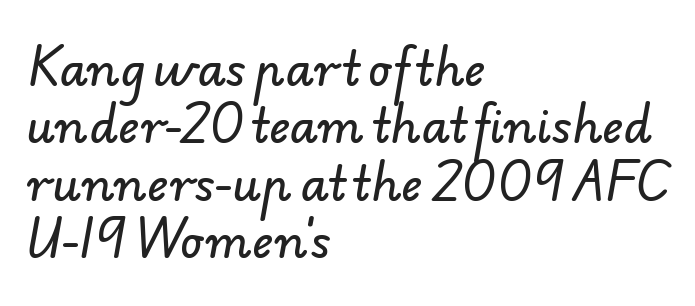
Q: Is the typeface a serif or a sans-serif typeface? A: Sans-serif.
Q: Is the text underlined? A: No.
Q: How is the paragraph aligned? A: Left-aligned.
Q: Is the spacing between letters normal or unusually wide? A: Normal.
Q: Is the spacing between lines tight, normal or loose? A: Normal.
Q: Width (condensed, normal, or wide)? A: Normal.
Q: Stroke contrast? A: Low.
Q: x-height? A: Small.
Q: Monospaced? A: No.
